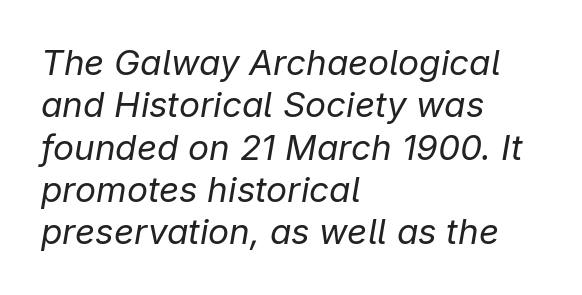
Q: Is the text bold? A: No.
Q: Is the text italic (slanted)? A: Yes, it leans right by about 9 degrees.
Q: Is the text underlined? A: No.
Q: How is the paragraph aligned? A: Left-aligned.
Q: Is the spacing between letters normal or unusually wide? A: Normal.
Q: Width (condensed, normal, or wide)? A: Normal.
Q: Stroke contrast? A: Low.
Q: x-height? A: Medium.
Q: Monospaced? A: No.
